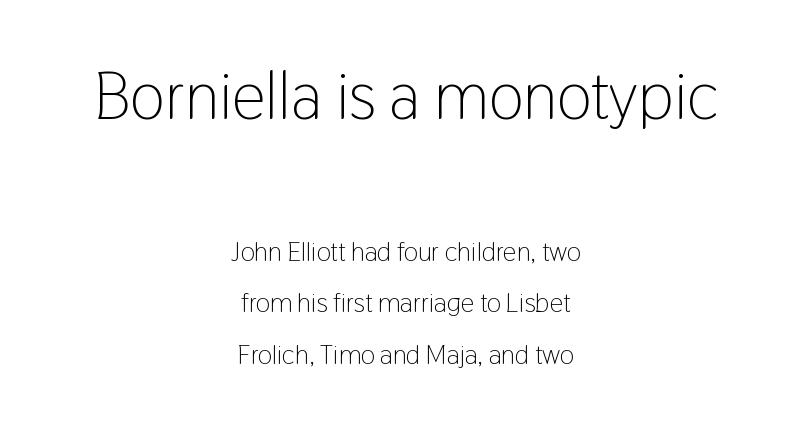
The image shows 67 px light, condensed sans-serif type, upright; set centered, loose line spacing (1.91x), normal letter spacing, not underlined; the first (top) block is 2.48x larger; low stroke contrast and a medium x-height.
